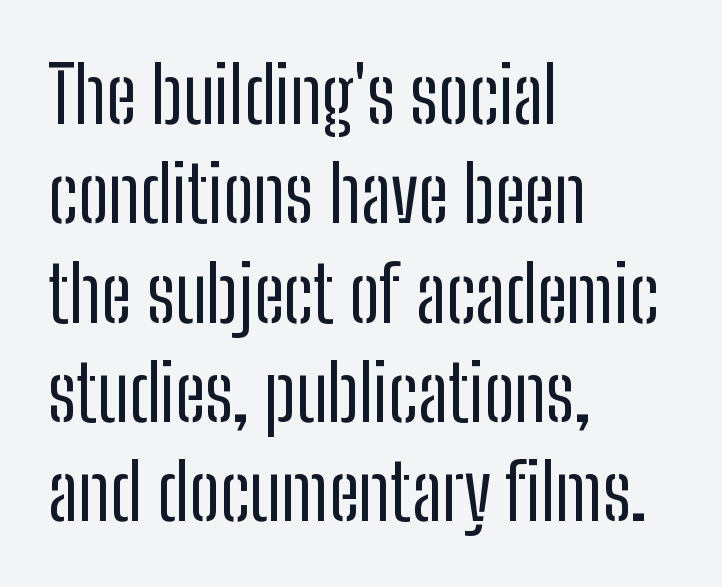
Q: Is the text bold? A: No.
Q: Is the text italic (slanted)? A: No, it is upright.
Q: Is the typeface a serif or a sans-serif typeface? A: Sans-serif.
Q: Is the text underlined? A: No.
Q: How is the paragraph aligned? A: Left-aligned.
Q: Is the spacing between letters normal or unusually wide? A: Normal.
Q: Is the spacing between lines tight, normal or loose? A: Normal.
Q: Width (condensed, normal, or wide)? A: Condensed.
Q: Stroke contrast? A: Low.
Q: x-height? A: Medium.
Q: Monospaced? A: No.
